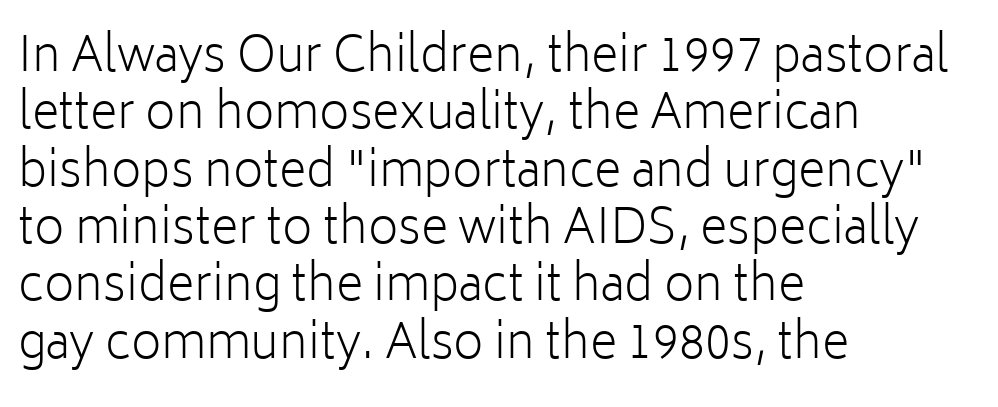
You could not count columns in this text — the font is proportionally spaced. Caption: standard tracking, unaltered. Italic: no, the glyphs are upright roman. Each line starts at the same left margin while the right side varies. The glyphs are unaccompanied by any horizontal stroke below them. The type family on display is of the sans-serif kind.
